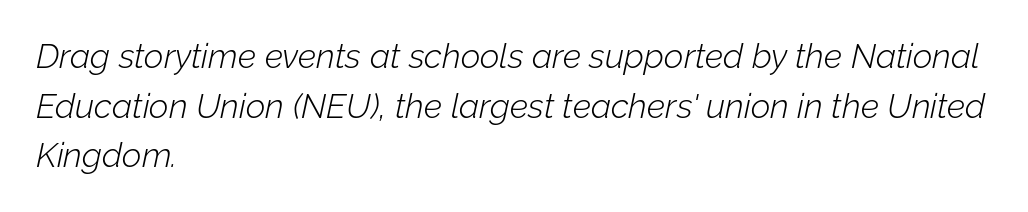
Compared with a centered layout, this one pins lines to the left instead. These lines are rendered in a variable-pitch font. Honestly, there is no underline to notice here at all. A typesetter would call this leading conventional body-copy spacing. Bold? No — there's no thickening of the strokes.
